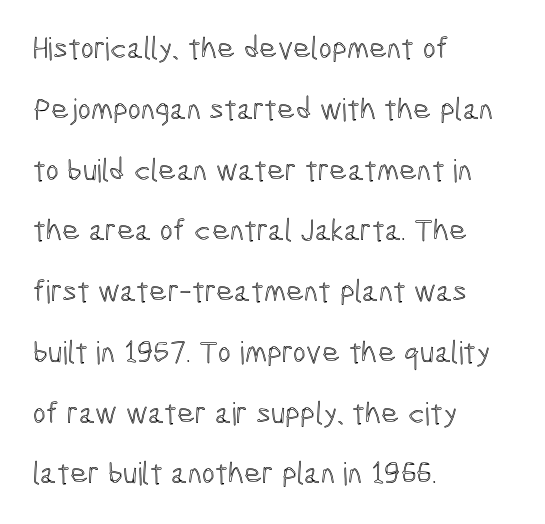
Q: Is the text italic (slanted)? A: No, it is upright.
Q: Is the text underlined? A: No.
Q: How is the paragraph aligned? A: Left-aligned.
Q: Is the spacing between letters normal or unusually wide? A: Normal.
Q: Is the spacing between lines tight, normal or loose? A: Loose.
Q: Width (condensed, normal, or wide)? A: Condensed.
Q: x-height? A: Medium.
Q: Monospaced? A: No.
